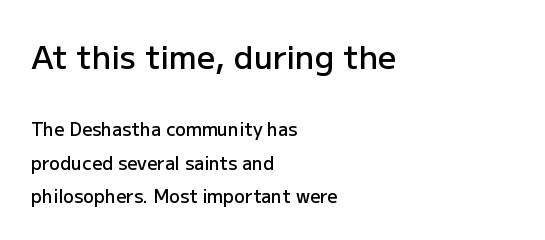
The passage shown is typed in a proportional face where columns would drift. Reading down the block, your eye returns to a fixed left position each line. These lines keep a tight, regular rhythm from letter to letter. A roman cut, with each character standing at attention. The text was rendered using a sans face with plain stroke endings. The rendering shrinks the type as you move from the upper chunk to the lower.
